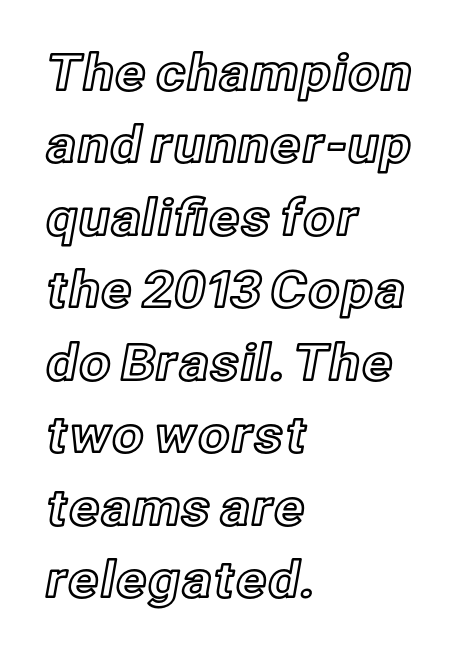
The image shows 50 px text type; set left-aligned, normal line spacing (1.45x), normal letter spacing, not underlined; a medium x-height.
